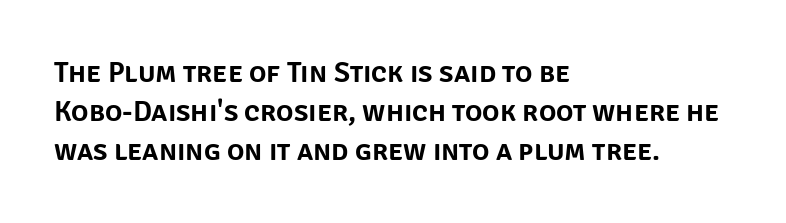
Q: Is the text italic (slanted)? A: No, it is upright.
Q: Is the typeface a serif or a sans-serif typeface? A: Sans-serif.
Q: Is the text underlined? A: No.
Q: How is the paragraph aligned? A: Left-aligned.
Q: Is the spacing between letters normal or unusually wide? A: Normal.
Q: Is the spacing between lines tight, normal or loose? A: Normal.
Q: Width (condensed, normal, or wide)? A: Normal.
Q: Stroke contrast? A: Low.
Q: x-height? A: Large.
Q: Monospaced? A: No.
